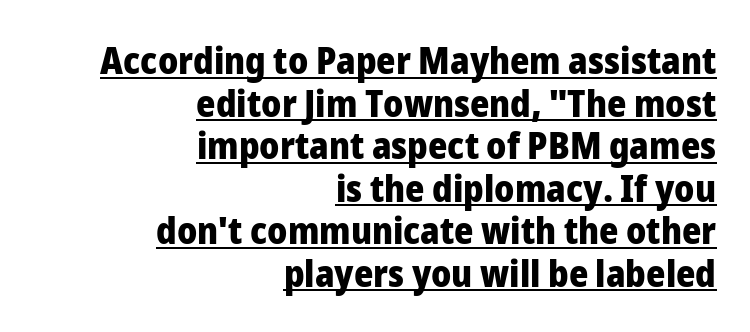
Q: Is the text bold? A: Yes.
Q: Is the text italic (slanted)? A: No, it is upright.
Q: Is the typeface a serif or a sans-serif typeface? A: Sans-serif.
Q: Is the text underlined? A: Yes.
Q: How is the paragraph aligned? A: Right-aligned.
Q: Is the spacing between letters normal or unusually wide? A: Normal.
Q: Is the spacing between lines tight, normal or loose? A: Tight.
Q: Width (condensed, normal, or wide)? A: Normal.
Q: Stroke contrast? A: Low.
Q: x-height? A: Medium.
Q: Monospaced? A: No.
